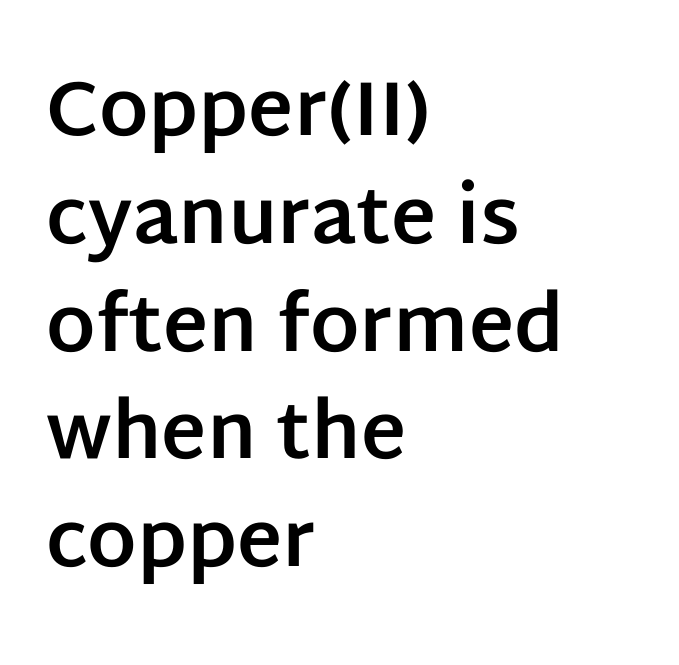
{"serif": "no", "italic": "no", "bold": "yes", "weight": "bold", "width": "normal", "stroke_contrast": "low", "x_height": "large", "monospaced": "no", "underline": "no", "align": "left", "line_spacing": "normal", "line_spacing_ratio": 1.4, "letter_spacing": "normal", "letter_spacing_em": 0.0, "glyph_px": 77}
